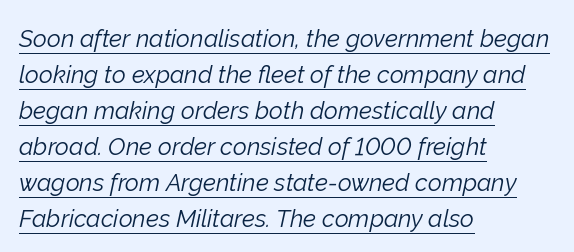
The image shows 24 px text type, italic (leaning right); set left-aligned, normal line spacing (1.5x), normal letter spacing, underlined.
